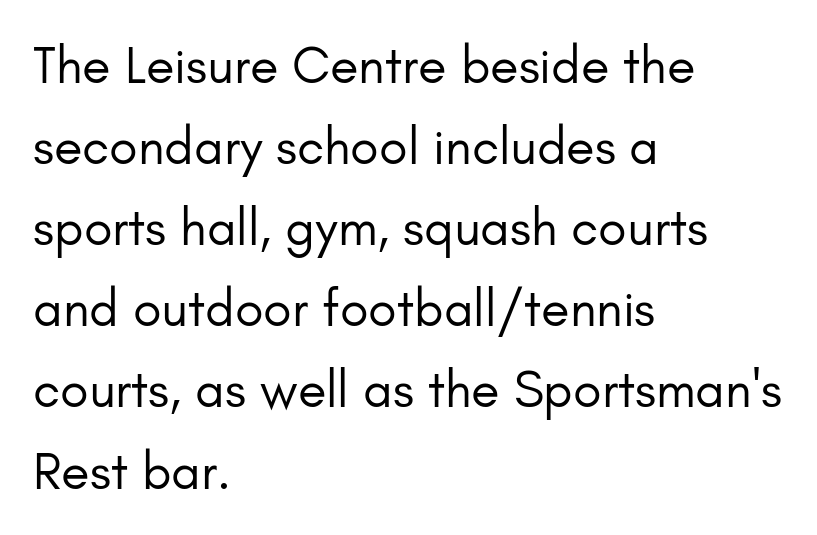
The image shows 52 px regular-weight sans-serif type, upright; set left-aligned, normal line spacing (1.56x), normal letter spacing, not underlined; low stroke contrast and a small x-height.
